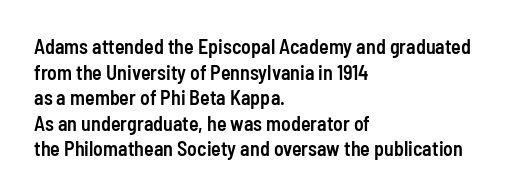
{"italic": "no", "bold": "semi", "underline": "no", "align": "left", "line_spacing": "normal", "line_spacing_ratio": 1.28, "letter_spacing": "normal", "letter_spacing_em": 0.0, "glyph_px": 20}
